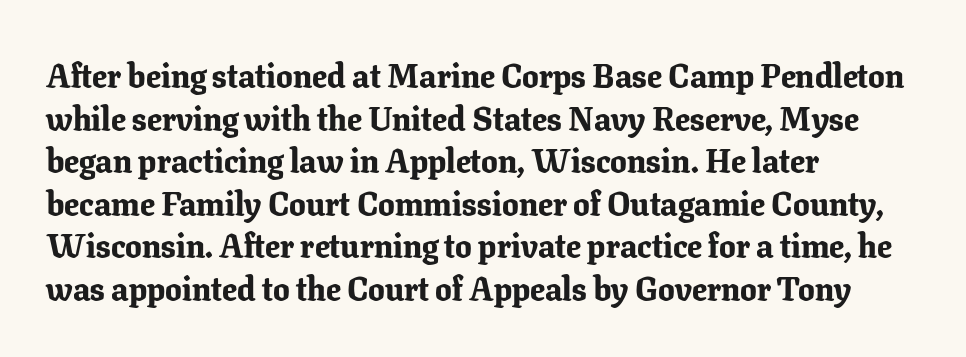
Q: Is the text bold? A: Yes.
Q: Is the text italic (slanted)? A: No, it is upright.
Q: Is the typeface a serif or a sans-serif typeface? A: Serif.
Q: Is the text underlined? A: No.
Q: How is the paragraph aligned? A: Left-aligned.
Q: Is the spacing between letters normal or unusually wide? A: Normal.
Q: Is the spacing between lines tight, normal or loose? A: Normal.
Q: Width (condensed, normal, or wide)? A: Normal.
Q: Stroke contrast? A: Low.
Q: x-height? A: Medium.
Q: Monospaced? A: No.
